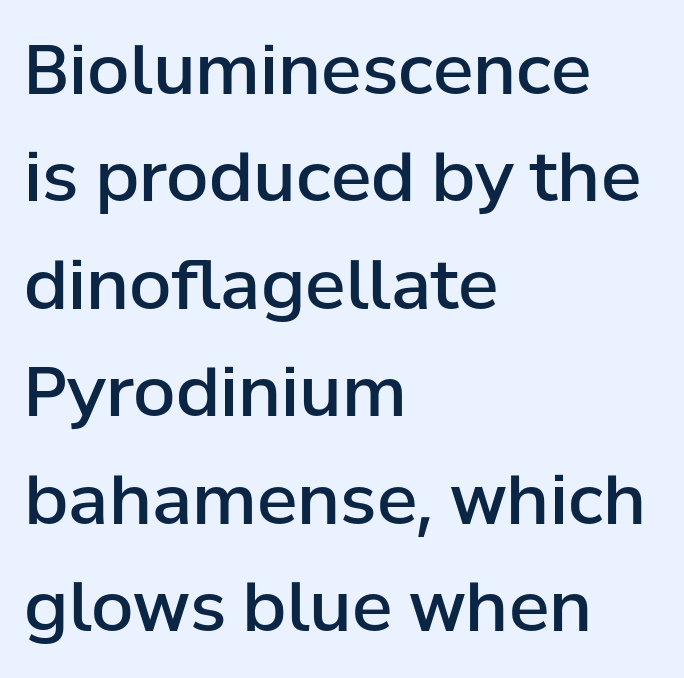
This sample uses an upright cut, with every glyph sitting square on the baseline. The font family rendered here belongs to the sans-serif group. The line-height multiplier appears to be the usual default. Varying glyph widths throughout — classic text-font behaviour. Inter-character spacing is left at the font's built-in metrics.
